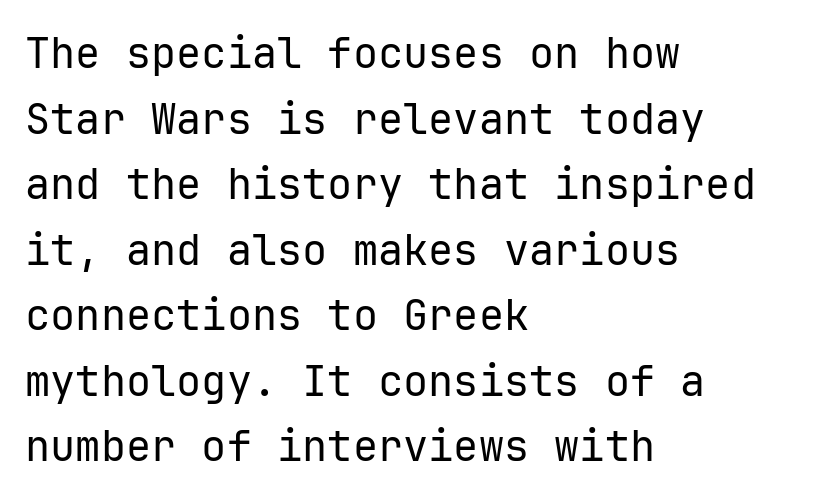
Q: Is the text bold? A: No.
Q: Is the text italic (slanted)? A: No, it is upright.
Q: Is the typeface a serif or a sans-serif typeface? A: Sans-serif.
Q: Is the text underlined? A: No.
Q: How is the paragraph aligned? A: Left-aligned.
Q: Is the spacing between letters normal or unusually wide? A: Normal.
Q: Is the spacing between lines tight, normal or loose? A: Normal.
Q: Width (condensed, normal, or wide)? A: Normal.
Q: Stroke contrast? A: Low.
Q: x-height? A: Medium.
Q: Monospaced? A: Yes.
